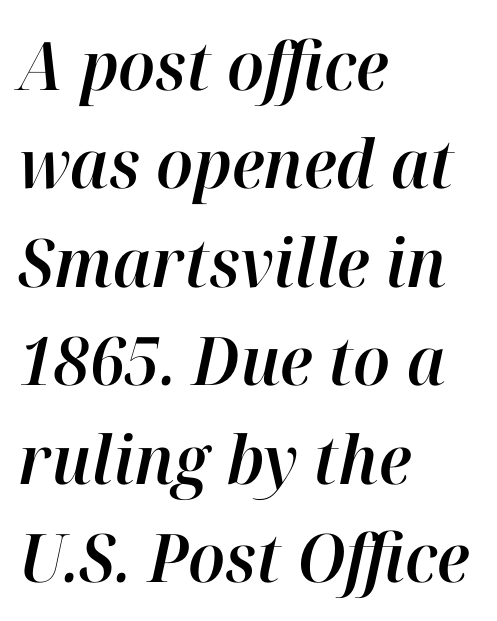
The image shows 67 px text type, italic (leaning right); set left-aligned, normal line spacing (1.47x), normal letter spacing, not underlined; high stroke contrast and a medium x-height.
